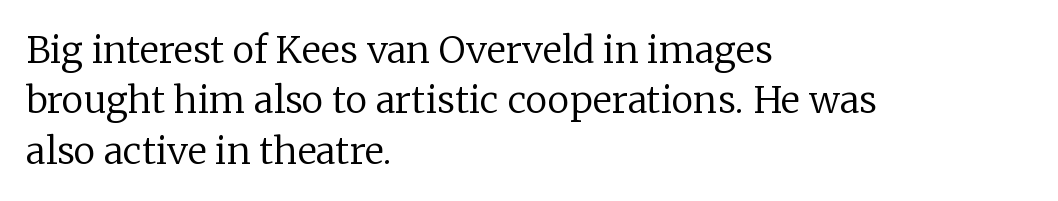
The specimen omits any rule beneath the text block's lines. Nobody touched the tracking dial on this one. No chunkiness to these letters — they're not bold. The type family on display is of the serif kind. The axis of the letterforms is exactly vertical. A typesetter would call this proportional, since set widths differ per character.
